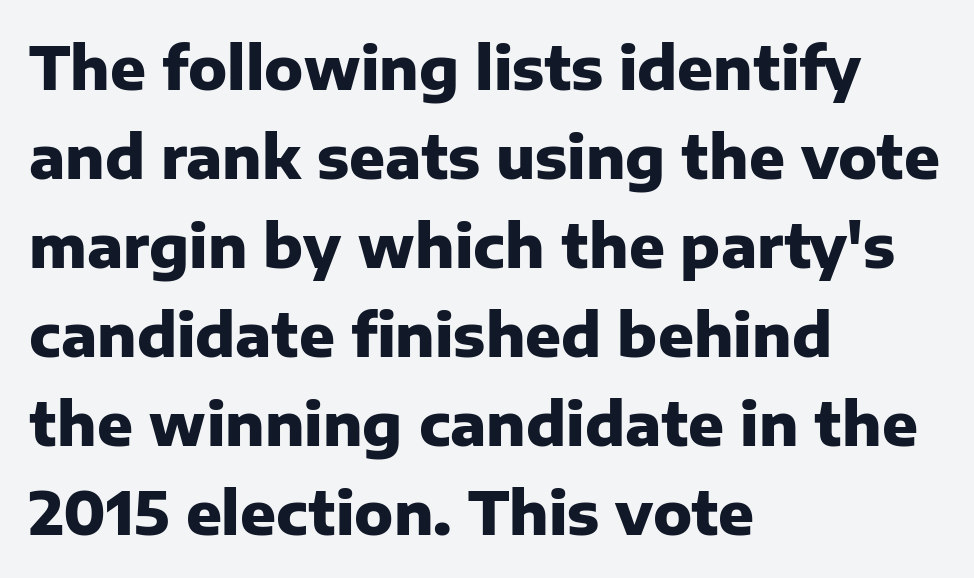
{"serif": "no", "italic": "no", "bold": "yes", "weight": "heavy", "width": "normal", "stroke_contrast": "low", "x_height": "medium", "monospaced": "no", "underline": "no", "align": "left", "line_spacing": "normal", "line_spacing_ratio": 1.51, "letter_spacing": "normal", "letter_spacing_em": 0.0, "glyph_px": 59}
